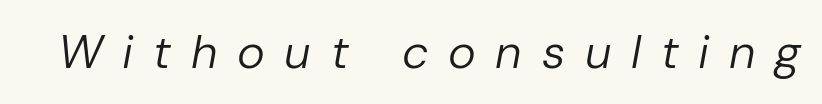
{"italic": "yes", "lean": "right", "slant_degrees": 10, "bold": "no", "weight": "regular", "width": "normal", "stroke_contrast": "low", "x_height": "medium", "monospaced": "no", "underline": "no", "letter_spacing": "wide", "letter_spacing_em": 0.42, "glyph_px": 47}
